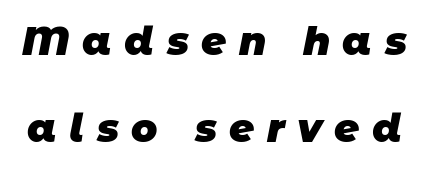
These lines carry a lot of weight — the face is fully bold. Observe the wide spacing: letters keep a clear distance from each other. The font family rendered here belongs to the sans-serif group. Letters rest on an invisible, unmarked baseline.
